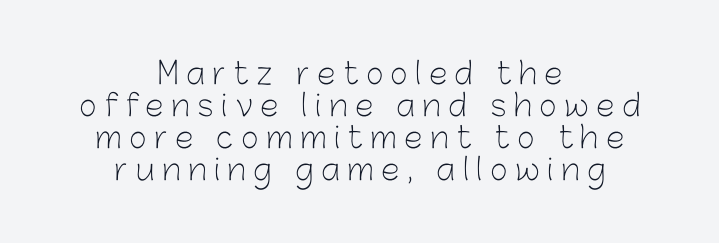
{"serif": "no", "italic": "no", "bold": "no", "weight": "light", "width": "normal", "stroke_contrast": "low", "x_height": "medium", "monospaced": "no", "underline": "no", "align": "center", "line_spacing": "tight", "line_spacing_ratio": 1.07, "letter_spacing": "wide", "letter_spacing_em": 0.26, "glyph_px": 30}
